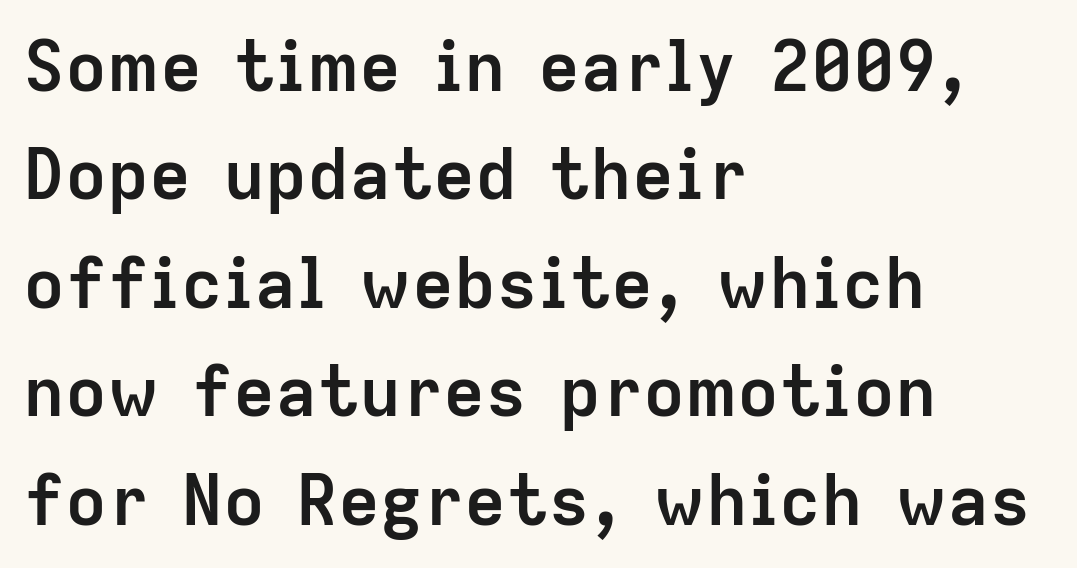
Q: Is the text bold? A: Yes.
Q: Is the text italic (slanted)? A: No, it is upright.
Q: Is the typeface a serif or a sans-serif typeface? A: Sans-serif.
Q: Is the text underlined? A: No.
Q: How is the paragraph aligned? A: Left-aligned.
Q: Is the spacing between letters normal or unusually wide? A: Normal.
Q: Is the spacing between lines tight, normal or loose? A: Normal.
Q: Width (condensed, normal, or wide)? A: Normal.
Q: Stroke contrast? A: Low.
Q: x-height? A: Medium.
Q: Monospaced? A: No.
